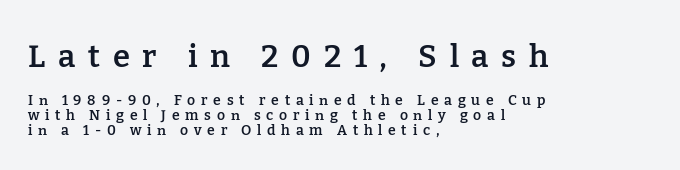
Q: Is the text bold? A: Semi-bold.
Q: Is the text italic (slanted)? A: No, it is upright.
Q: Is the typeface a serif or a sans-serif typeface? A: Serif.
Q: Is the text underlined? A: No.
Q: How is the paragraph aligned? A: Left-aligned.
Q: Is the spacing between letters normal or unusually wide? A: Unusually wide.
Q: Is the spacing between lines tight, normal or loose? A: Tight.
Q: Which block of text is set in a larger size, the first (top) or the second (bottom)? A: The first (top) one.
Q: Width (condensed, normal, or wide)? A: Normal.
Q: Stroke contrast? A: Low.
Q: x-height? A: Medium.
Q: Monospaced? A: No.
